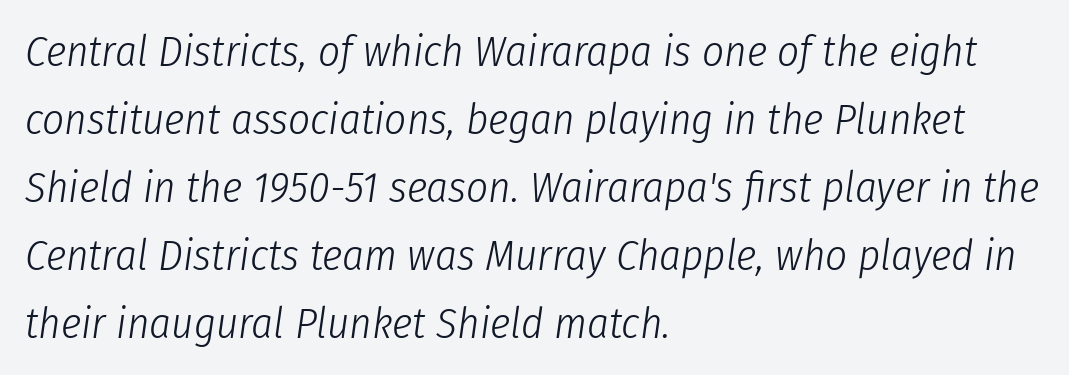
Q: Is the text bold? A: No.
Q: Is the text italic (slanted)? A: Yes, it leans right by about 8 degrees.
Q: Is the text underlined? A: No.
Q: How is the paragraph aligned? A: Left-aligned.
Q: Is the spacing between letters normal or unusually wide? A: Normal.
Q: Is the spacing between lines tight, normal or loose? A: Normal.
Q: Width (condensed, normal, or wide)? A: Condensed.
Q: Stroke contrast? A: Low.
Q: x-height? A: Medium.
Q: Monospaced? A: No.
